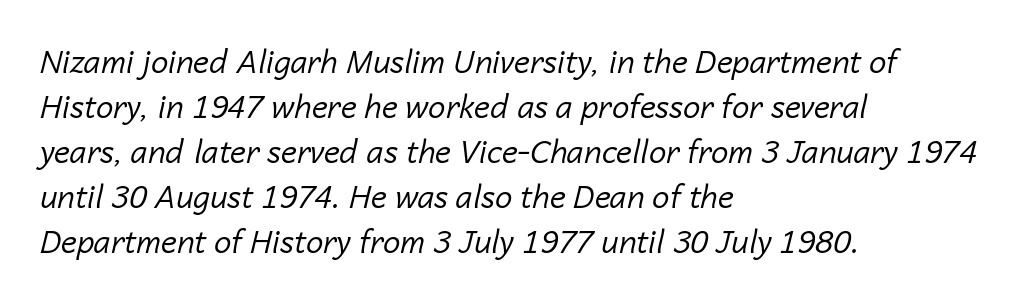
The image shows 31 px regular-weight type, italic (leaning right); set left-aligned, normal line spacing (1.45x), normal letter spacing, not underlined; low stroke contrast and a medium x-height.
